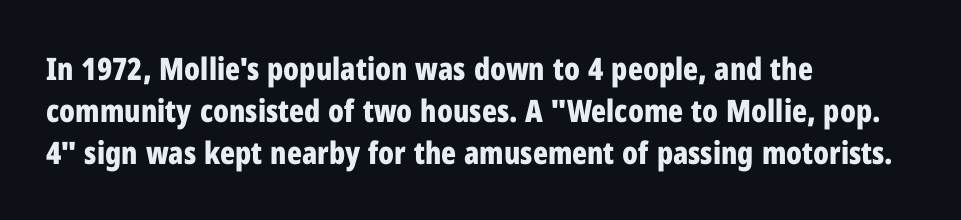
Q: Is the text bold? A: Yes.
Q: Is the text italic (slanted)? A: No, it is upright.
Q: Is the typeface a serif or a sans-serif typeface? A: Sans-serif.
Q: Is the text underlined? A: No.
Q: How is the paragraph aligned? A: Left-aligned.
Q: Is the spacing between letters normal or unusually wide? A: Normal.
Q: Is the spacing between lines tight, normal or loose? A: Normal.
Q: Width (condensed, normal, or wide)? A: Condensed.
Q: Stroke contrast? A: Low.
Q: x-height? A: Medium.
Q: Monospaced? A: No.
